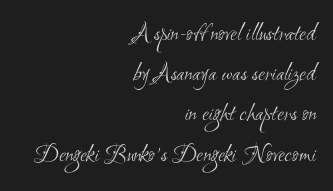
Q: Is the text bold? A: No.
Q: Is the text underlined? A: No.
Q: How is the paragraph aligned? A: Right-aligned.
Q: Is the spacing between letters normal or unusually wide? A: Normal.
Q: Is the spacing between lines tight, normal or loose? A: Normal.
